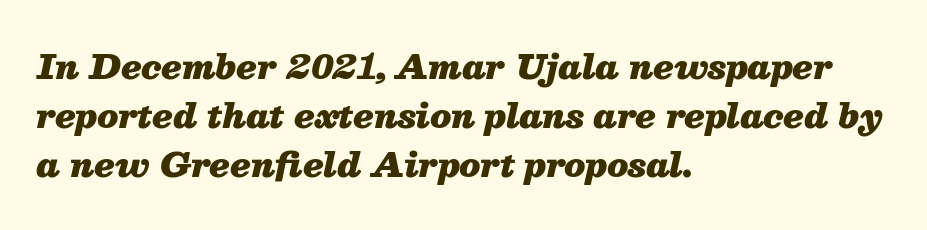
{"italic": "yes", "lean": "right", "slant_degrees": 13, "bold": "yes", "weight": "heavy", "width": "normal", "stroke_contrast": "medium", "x_height": "medium", "monospaced": "no", "underline": "no", "align": "left", "line_spacing": "normal", "line_spacing_ratio": 1.49, "letter_spacing": "normal", "letter_spacing_em": 0.0, "glyph_px": 33}
